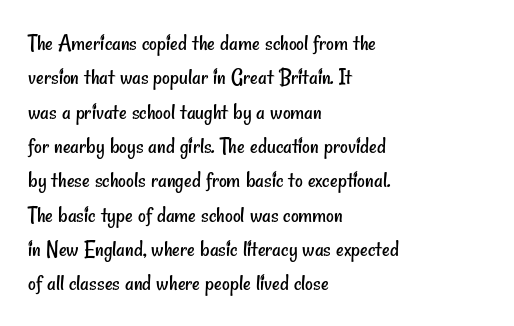
{"bold": "no", "underline": "no", "align": "left", "line_spacing": "normal", "line_spacing_ratio": 1.43, "letter_spacing": "normal", "letter_spacing_em": 0.0, "glyph_px": 24}
